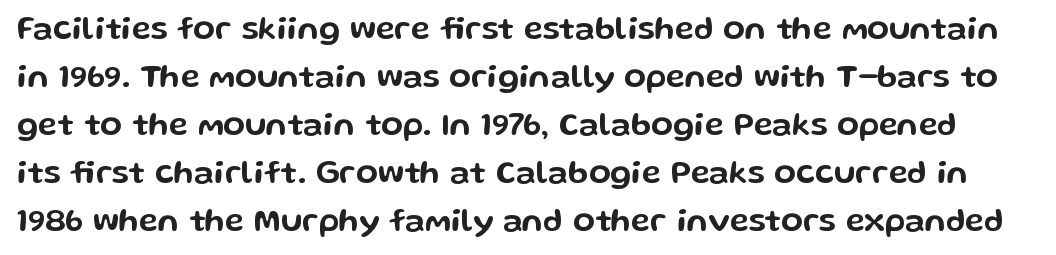
{"serif": "no", "italic": "no", "width": "wide", "stroke_contrast": "low", "x_height": "medium", "monospaced": "no", "underline": "no", "line_spacing": "normal", "line_spacing_ratio": 1.5, "letter_spacing": "normal", "letter_spacing_em": 0.0, "glyph_px": 32}
